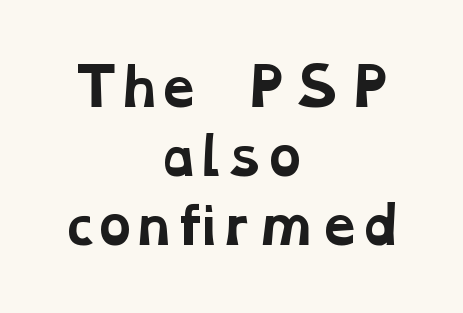
The passage shown is not underscored anywhere. Caption: bold face, heavy strokes. Yep, those are serifs on the letters. In CSS terms this would be text-align: center.
